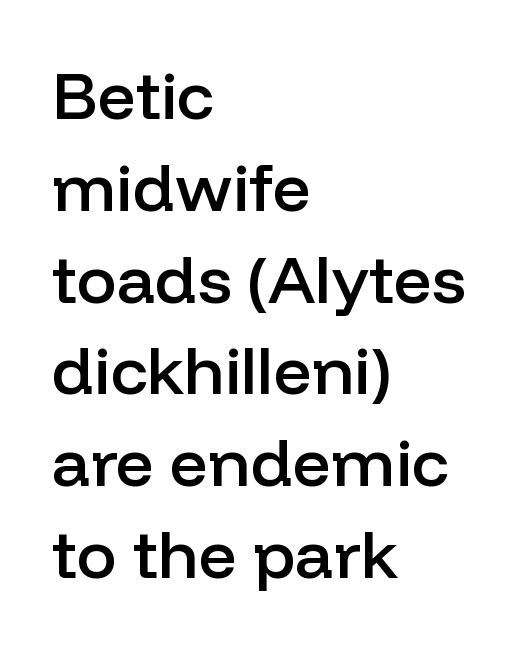
Q: Is the text bold? A: Semi-bold.
Q: Is the text italic (slanted)? A: No, it is upright.
Q: Is the typeface a serif or a sans-serif typeface? A: Sans-serif.
Q: Is the text underlined? A: No.
Q: How is the paragraph aligned? A: Left-aligned.
Q: Is the spacing between letters normal or unusually wide? A: Normal.
Q: Is the spacing between lines tight, normal or loose? A: Normal.
Q: Width (condensed, normal, or wide)? A: Normal.
Q: Stroke contrast? A: Low.
Q: x-height? A: Medium.
Q: Monospaced? A: No.
